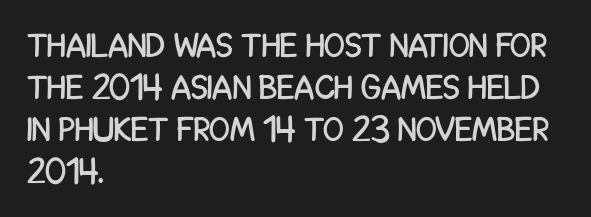
The image shows 34 px condensed sans-serif type, upright; set left-aligned, line spacing 1.24x, normal letter spacing, not underlined; low stroke contrast and a large x-height.
